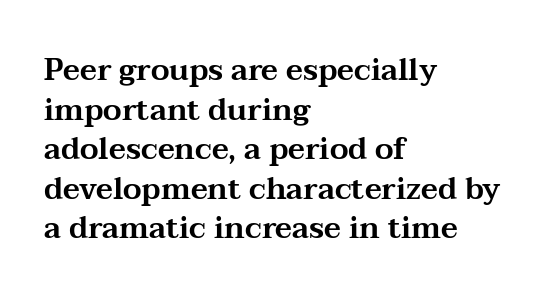
{"serif": "yes", "italic": "no", "width": "wide", "stroke_contrast": "medium", "x_height": "medium", "monospaced": "no", "underline": "no", "align": "left", "line_spacing": "normal", "line_spacing_ratio": 1.32, "letter_spacing": "normal", "letter_spacing_em": 0.0, "glyph_px": 30}
